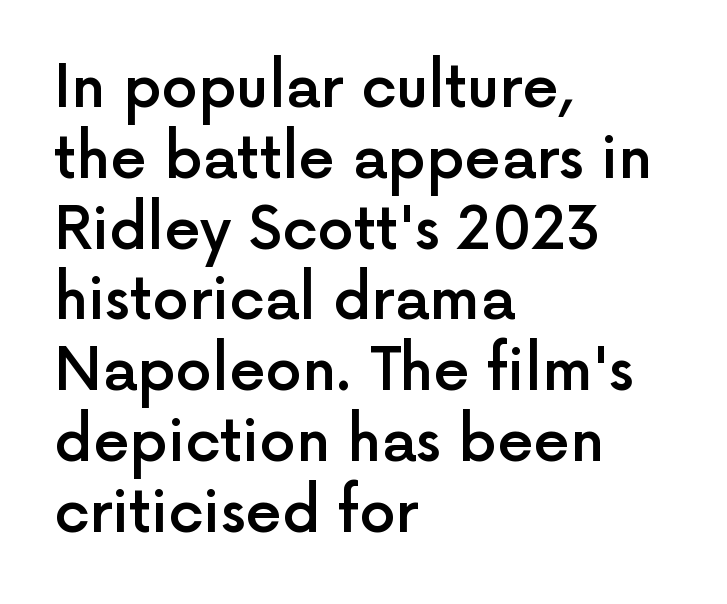
Q: Is the text bold? A: Semi-bold.
Q: Is the text italic (slanted)? A: No, it is upright.
Q: Is the typeface a serif or a sans-serif typeface? A: Sans-serif.
Q: Is the text underlined? A: No.
Q: How is the paragraph aligned? A: Left-aligned.
Q: Is the spacing between letters normal or unusually wide? A: Normal.
Q: Width (condensed, normal, or wide)? A: Normal.
Q: x-height? A: Medium.
Q: Monospaced? A: No.
